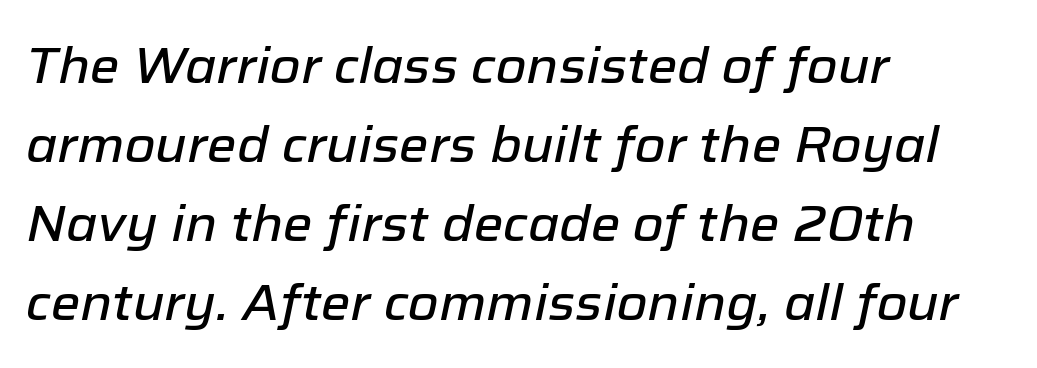
Plain, unruled lines of type. Left-aligned paragraph, ragged on the right. When letters slant like this, we call the style italic. Normally led — the rows are evenly, conventionally spaced. Here the designer chose a conventional face with non-uniform glyph widths.
